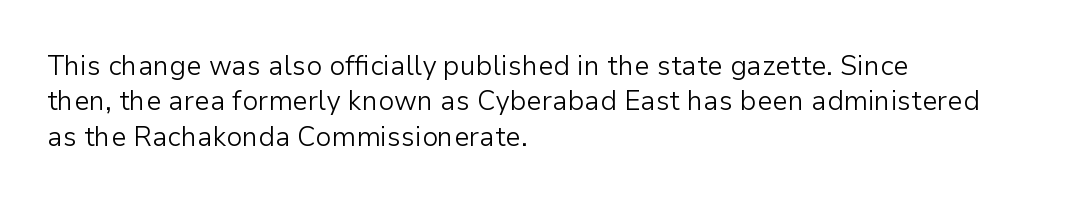
Q: Is the text bold? A: No.
Q: Is the text italic (slanted)? A: No, it is upright.
Q: Is the text underlined? A: No.
Q: How is the paragraph aligned? A: Left-aligned.
Q: Is the spacing between letters normal or unusually wide? A: Normal.
Q: Is the spacing between lines tight, normal or loose? A: Normal.
